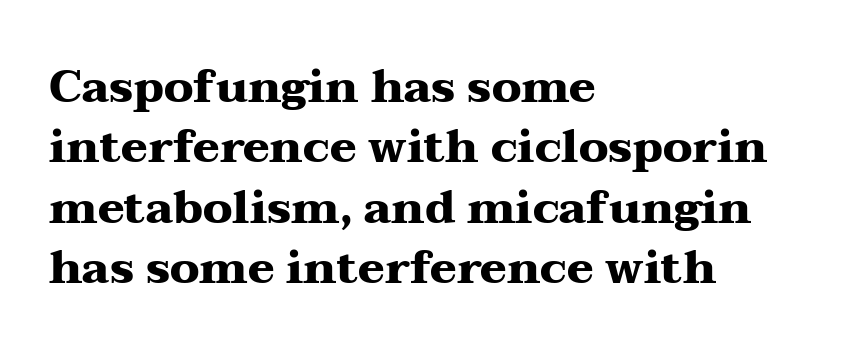
{"serif": "yes", "italic": "no", "bold": "yes", "weight": "heavy", "width": "wide", "stroke_contrast": "medium", "x_height": "medium", "monospaced": "no", "underline": "no", "align": "left", "line_spacing": "normal", "line_spacing_ratio": 1.34, "letter_spacing": "normal", "letter_spacing_em": 0.0, "glyph_px": 45}
